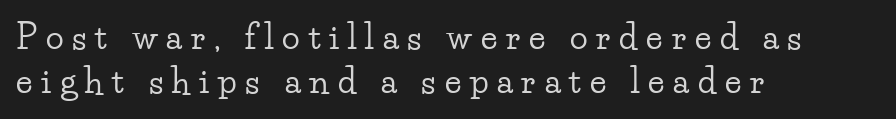
The passage is arranged the way most books set body copy — flush left. Underline: absent. Regular leading. Is the letter spacing exaggerated? Yes — the characters are pushed far apart.
